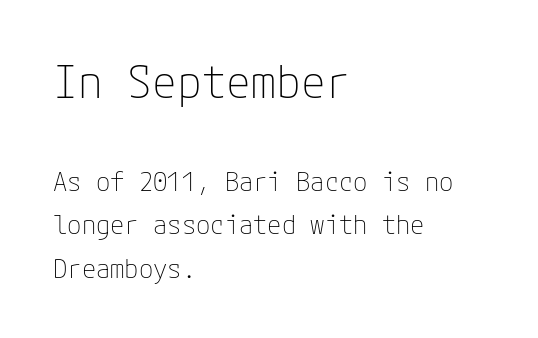
The lines sit at an ordinary, default distance from one another. Typographically, this falls in the sans-serif category. Layout note: lines flush left. This reads as an unemphasized weight, regular at the heaviest.
